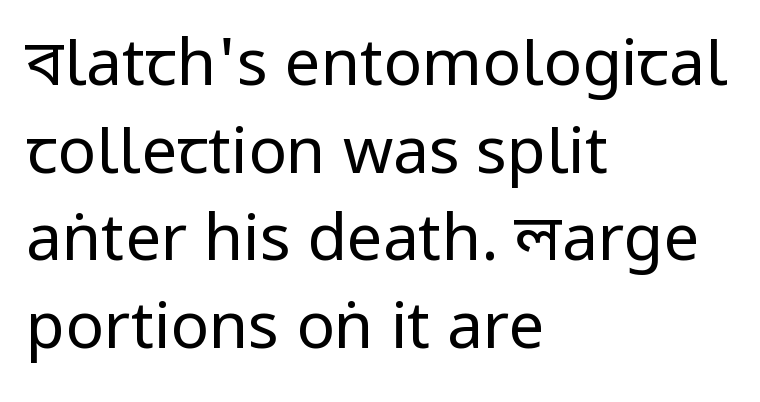
Q: Is the text bold? A: No.
Q: Is the text italic (slanted)? A: No, it is upright.
Q: Is the typeface a serif or a sans-serif typeface? A: Sans-serif.
Q: Is the text underlined? A: No.
Q: How is the paragraph aligned? A: Left-aligned.
Q: Is the spacing between letters normal or unusually wide? A: Normal.
Q: Is the spacing between lines tight, normal or loose? A: Normal.
Q: Width (condensed, normal, or wide)? A: Condensed.
Q: Stroke contrast? A: Low.
